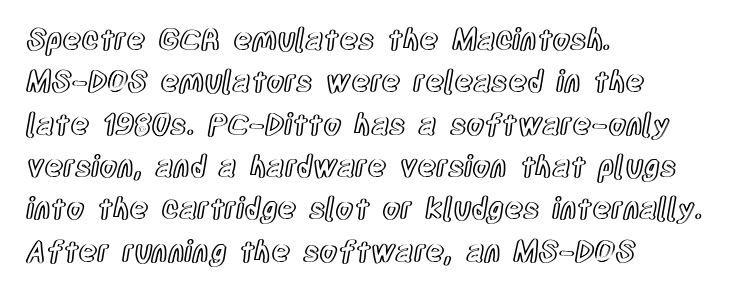
The image shows 29 px condensed type; set left-aligned, normal line spacing (1.46x), normal letter spacing, not underlined; a large x-height.
